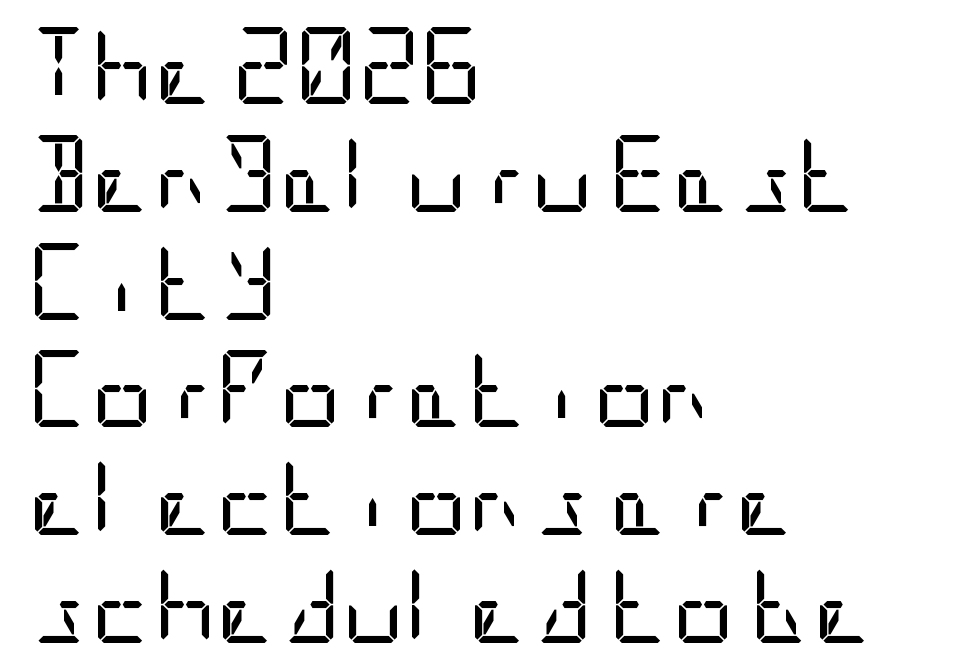
{"serif": "no", "italic": "no", "bold": "no", "weight": "regular", "width": "condensed", "stroke_contrast": "low", "x_height": "large", "underline": "no", "align": "left", "line_spacing": "normal", "line_spacing_ratio": 1.4, "letter_spacing": "normal", "letter_spacing_em": 0.0, "glyph_px": 77}
